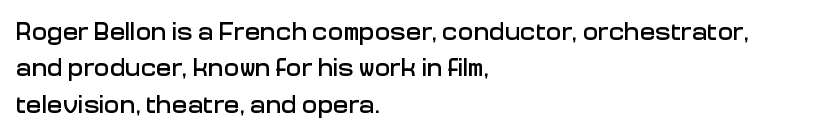
Each line starts at the same left margin while the right side varies. There is no visible air inserted between adjacent glyphs. Baseline-to-baseline distance is the conventional proportion of letter height. No italicization has been applied; the sample stays upright.
